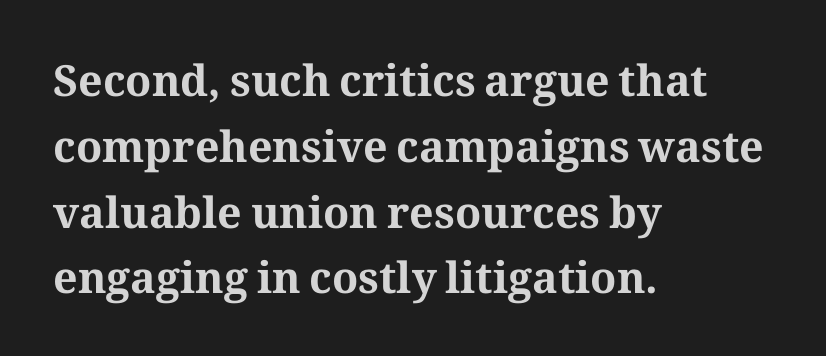
Letterform terminals end in serifs throughout the passage. Does the copy run flush right? No — it runs flush left. The baseline area is clear. Plenty of ink on the page — the face is bold.
